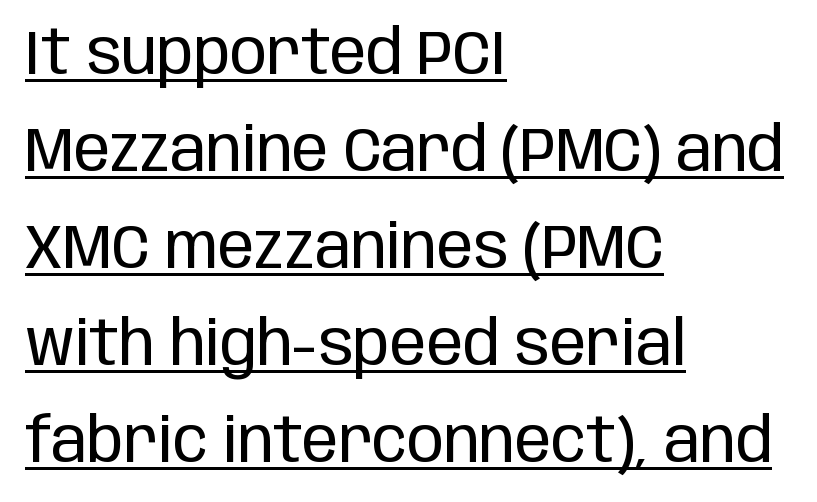
{"serif": "no", "italic": "no", "bold": "no", "weight": "regular", "width": "condensed", "stroke_contrast": "low", "x_height": "large", "monospaced": "no", "underline": "yes", "align": "left", "line_spacing": "normal", "line_spacing_ratio": 1.59, "letter_spacing": "normal", "letter_spacing_em": 0.0, "glyph_px": 61}
